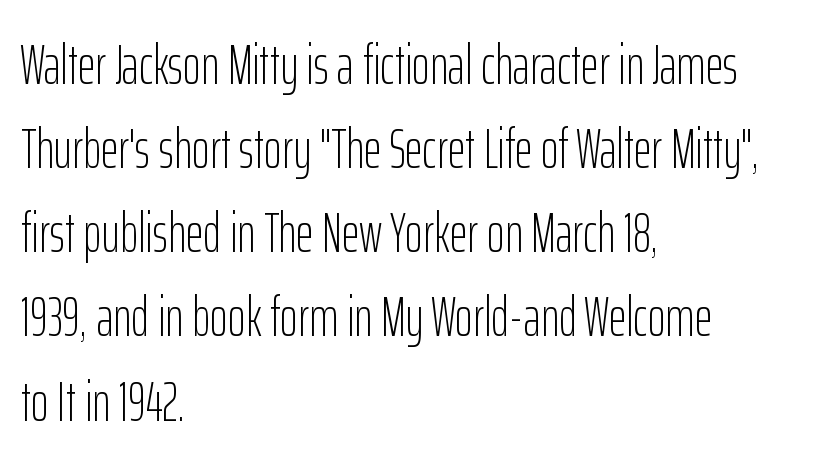
Varying glyph widths throughout — classic text-font behaviour. Italic? Not at all — the glyphs are vertical. Between one letter and the next there's only the usual sliver of space. Whoever set this chose a conventional vertical rhythm. Only glyphs here, with clear space below each row.
